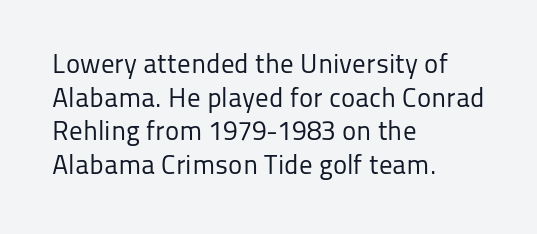
Whoever set this chose a conventional vertical rhythm. Each stroke keeps to a modest, everyday thickness or less. Is there any slant? The stems are plumb. Any mark beneath the type? The region is blank. Horizontal alignment here is leftward, the default for most running prose.
